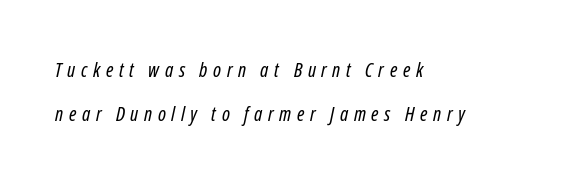
Tracking value appears strongly positive — letters spread wide. Stroke mass is kept to a normal reading level or below. Widely set lines give the paragraph a tall, airy silhouette. The area under the type is left untouched.
